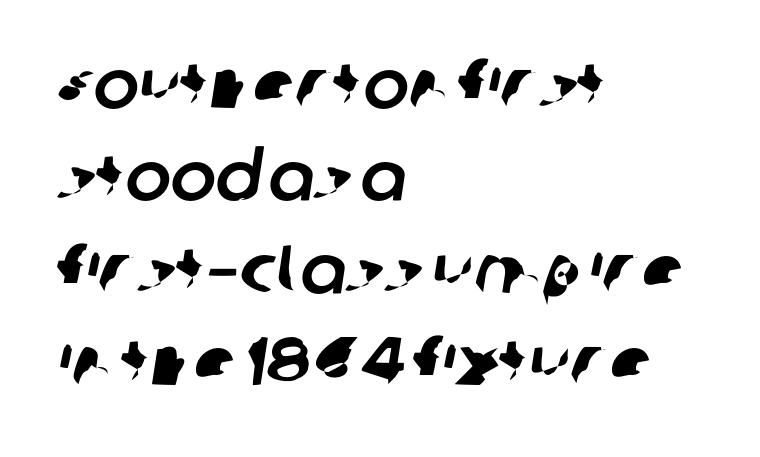
The image shows 68 px sans-serif type; set left-aligned, normal line spacing (1.36x), normal letter spacing, not underlined; low stroke contrast and a large x-height.
